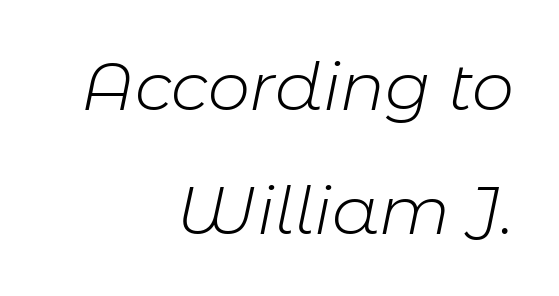
The rendering uses natural spacing where letterforms have individual widths. The strokes carry an ordinary text weight at most. Line ends are locked; line starts wander. Inter-character spacing is left at the font's built-in metrics. Nobody drew a line under any word here.
